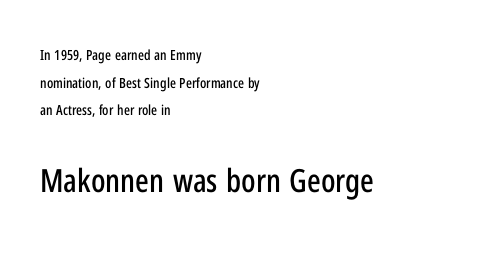
Q: Is the text italic (slanted)? A: No, it is upright.
Q: Is the typeface a serif or a sans-serif typeface? A: Sans-serif.
Q: Is the text underlined? A: No.
Q: How is the paragraph aligned? A: Left-aligned.
Q: Is the spacing between letters normal or unusually wide? A: Normal.
Q: Is the spacing between lines tight, normal or loose? A: Loose.
Q: Which block of text is set in a larger size, the first (top) or the second (bottom)? A: The second (bottom) one.
Q: Width (condensed, normal, or wide)? A: Condensed.
Q: Stroke contrast? A: Low.
Q: x-height? A: Medium.
Q: Monospaced? A: No.
